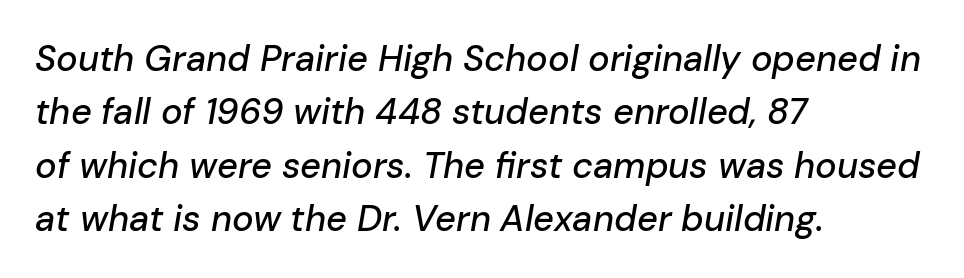
{"italic": "yes", "lean": "right", "slant_degrees": 10, "width": "normal", "stroke_contrast": "low", "x_height": "medium", "monospaced": "no", "underline": "no", "align": "left", "line_spacing": "normal", "line_spacing_ratio": 1.48, "letter_spacing": "normal", "letter_spacing_em": 0.0, "glyph_px": 36}
